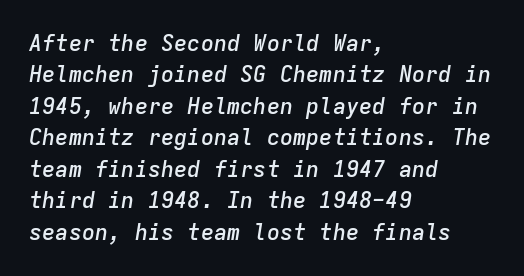
Q: Is the text bold? A: Semi-bold.
Q: Is the text italic (slanted)? A: Yes, it leans right by about 9 degrees.
Q: Is the text underlined? A: No.
Q: How is the paragraph aligned? A: Left-aligned.
Q: Is the spacing between letters normal or unusually wide? A: Normal.
Q: Is the spacing between lines tight, normal or loose? A: Normal.
